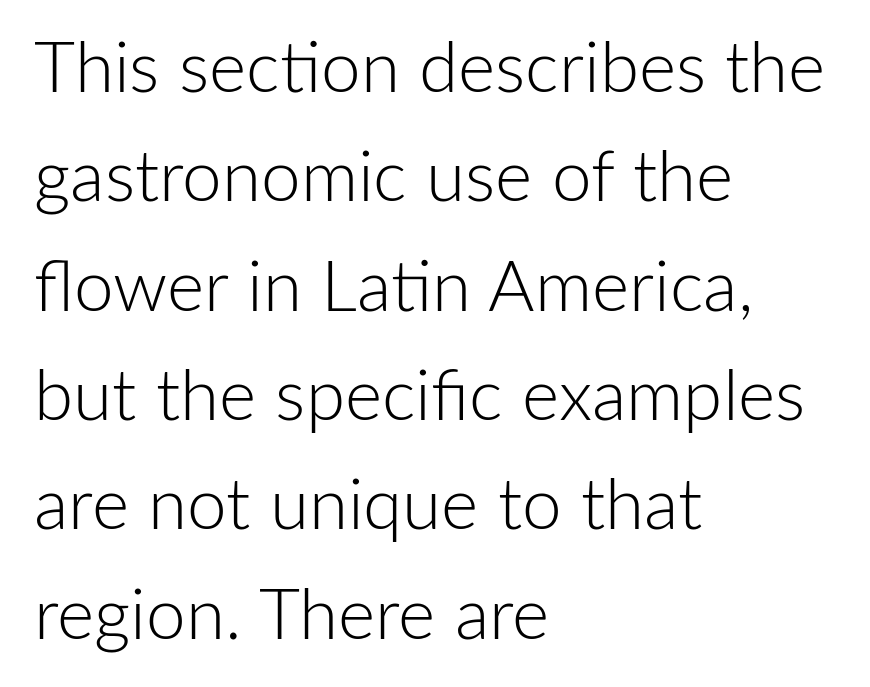
Q: Is the text bold? A: No.
Q: Is the text italic (slanted)? A: No, it is upright.
Q: Is the typeface a serif or a sans-serif typeface? A: Sans-serif.
Q: Is the text underlined? A: No.
Q: How is the paragraph aligned? A: Left-aligned.
Q: Is the spacing between letters normal or unusually wide? A: Normal.
Q: Is the spacing between lines tight, normal or loose? A: Normal.
Q: Width (condensed, normal, or wide)? A: Normal.
Q: Stroke contrast? A: Low.
Q: x-height? A: Medium.
Q: Monospaced? A: No.
